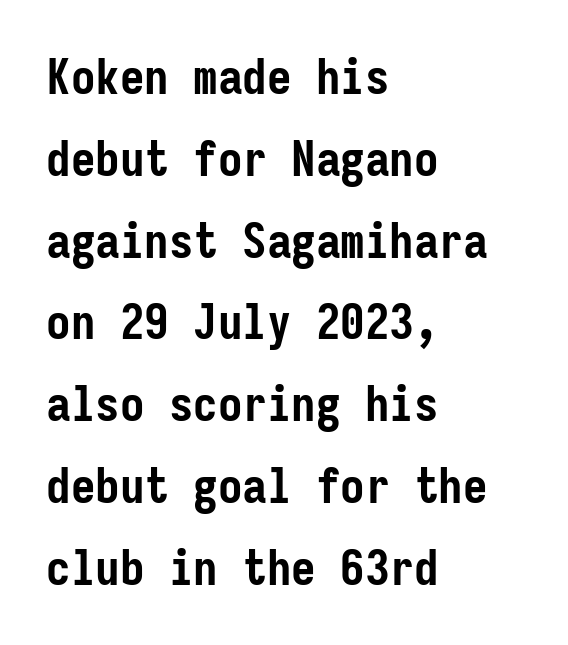
Strokes here are thick enough to call this a true bold. Italic? Not at all — the glyphs are vertical. Tracking here is standard; glyphs follow each other at the usual distance. Think of a typewriter: that constant character pitch is what you see here. The space directly below the letters is spotless.
